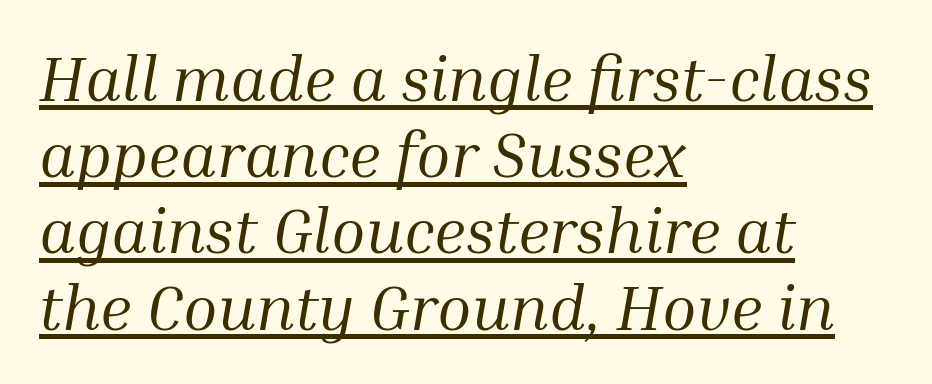
{"serif": "yes", "italic": "yes", "lean": "right", "slant_degrees": 10, "bold": "no", "weight": "regular", "width": "normal", "stroke_contrast": "medium", "x_height": "medium", "monospaced": "no", "underline": "yes", "align": "left", "line_spacing_ratio": 1.21, "letter_spacing": "normal", "letter_spacing_em": 0.0, "glyph_px": 63}
